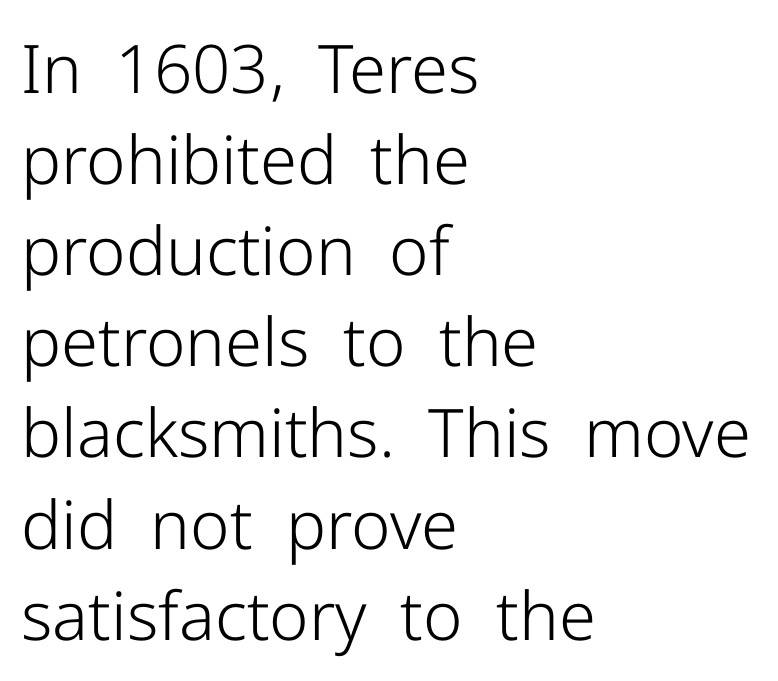
Serifs: no, the terminals of the letterforms are clean. Character widths vary here, with narrow letters taking less room than wide ones. The strokes are not fattened; the text isn't bold. The line texture is even and compact thanks to regular tracking. Horizontally, the lines are justified to the leading edge only.
